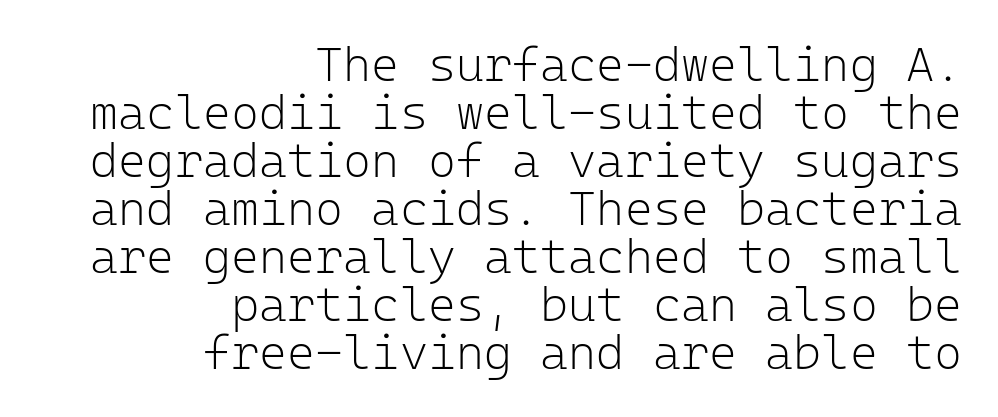
{"serif": "no", "italic": "no", "bold": "no", "weight": "light", "width": "normal", "stroke_contrast": "low", "x_height": "medium", "monospaced": "yes", "underline": "no", "align": "right", "line_spacing": "tight", "line_spacing_ratio": 1.0, "letter_spacing": "normal", "letter_spacing_em": 0.0, "glyph_px": 48}
